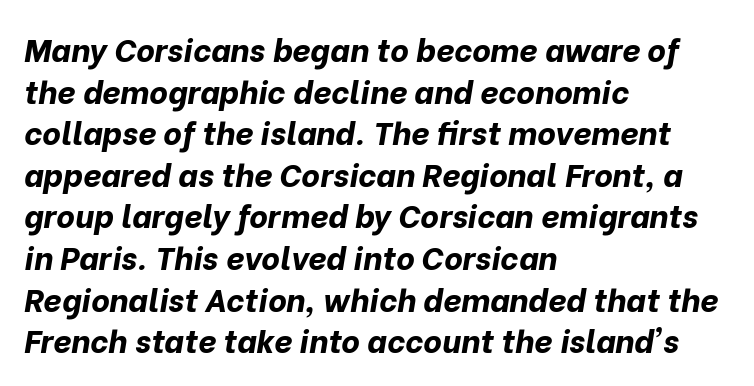
The image shows 32 px bold type, italic (leaning right); set left-aligned, normal line spacing (1.3x), normal letter spacing, not underlined; low stroke contrast and a medium x-height.
